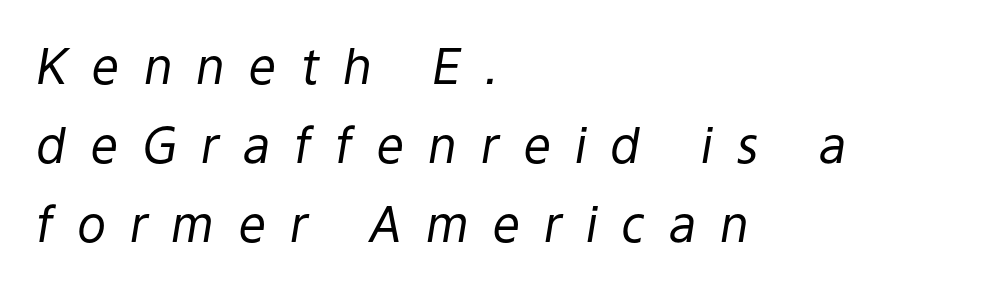
{"italic": "yes", "lean": "right", "slant_degrees": 9, "bold": "no", "weight": "regular", "width": "normal", "stroke_contrast": "low", "x_height": "medium", "monospaced": "no", "underline": "no", "align": "left", "line_spacing": "normal", "line_spacing_ratio": 1.61, "letter_spacing": "wide", "letter_spacing_em": 0.48, "glyph_px": 49}
